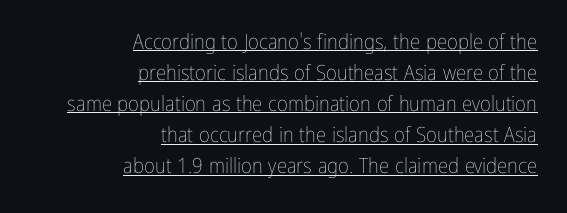
The image shows 21 px text type, upright; set right-aligned, normal line spacing (1.48x), normal letter spacing, underlined.
